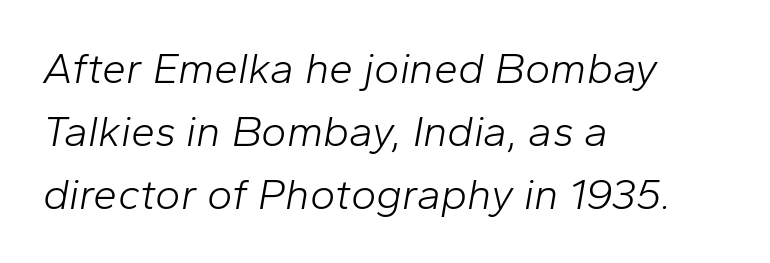
{"italic": "yes", "lean": "right", "slant_degrees": 10, "bold": "no", "weight": "light", "width": "normal", "stroke_contrast": "low", "x_height": "medium", "monospaced": "no", "underline": "no", "align": "left", "line_spacing": "normal", "line_spacing_ratio": 1.46, "letter_spacing": "normal", "letter_spacing_em": 0.0, "glyph_px": 43}
